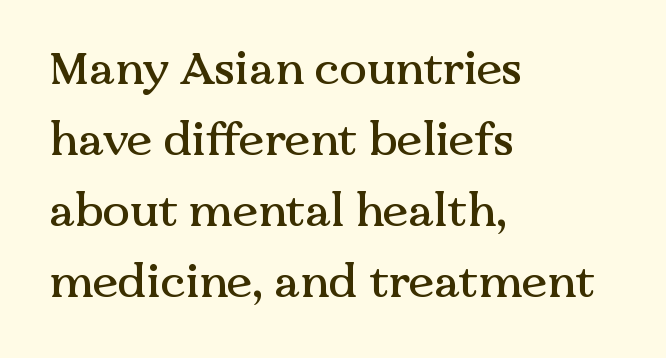
{"serif": "yes", "italic": "no", "width": "normal", "stroke_contrast": "medium", "x_height": "medium", "monospaced": "no", "underline": "no", "align": "left", "line_spacing": "normal", "line_spacing_ratio": 1.54, "letter_spacing": "normal", "letter_spacing_em": 0.0, "glyph_px": 46}
